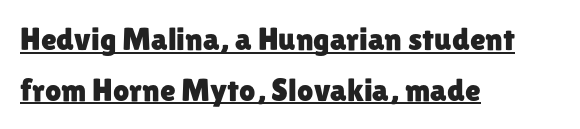
Reading down the column, the eye jumps a familiar distance to each next line. The passage shown is typed in a proportional face where columns would drift. Each word holds together tightly as a unit, with standard inter-letter gaps. Which margin do the lines hug? The left one — the right edge is uneven. Check where the strokes stop: nothing finishes them off — pure sans.
